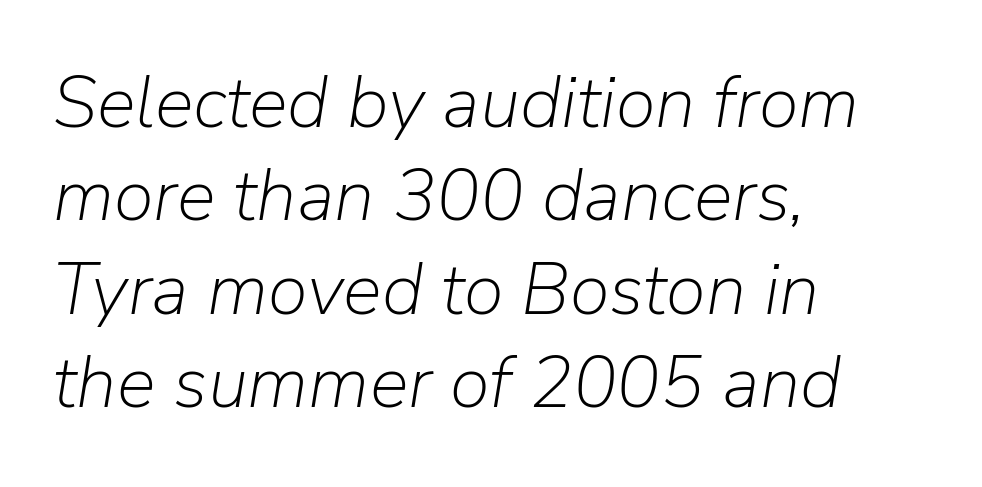
The image shows 73 px light type, italic (leaning right); set left-aligned, normal line spacing (1.28x), normal letter spacing, not underlined; low stroke contrast and a medium x-height.
